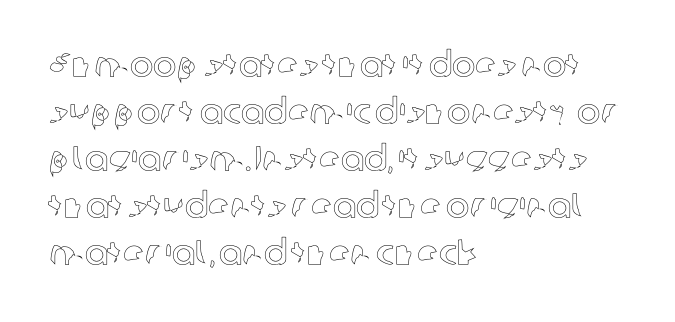
The passage shown has conventional tracking throughout. Tall strokes in this sample are plumb rather than angled. Honestly, the row spacing looks completely unremarkable. Just letters on the line, the space beneath them empty. The rendering uses natural spacing where letterforms have individual widths. The lines are quadded left.
